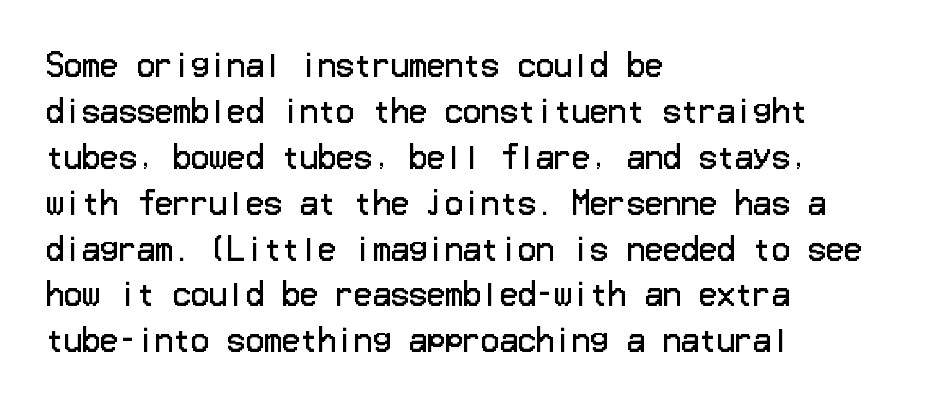
Q: Is the text bold? A: No.
Q: Is the text italic (slanted)? A: No, it is upright.
Q: Is the typeface a serif or a sans-serif typeface? A: Sans-serif.
Q: Is the text underlined? A: No.
Q: How is the paragraph aligned? A: Left-aligned.
Q: Is the spacing between letters normal or unusually wide? A: Normal.
Q: Is the spacing between lines tight, normal or loose? A: Normal.
Q: Width (condensed, normal, or wide)? A: Normal.
Q: Stroke contrast? A: Low.
Q: x-height? A: Medium.
